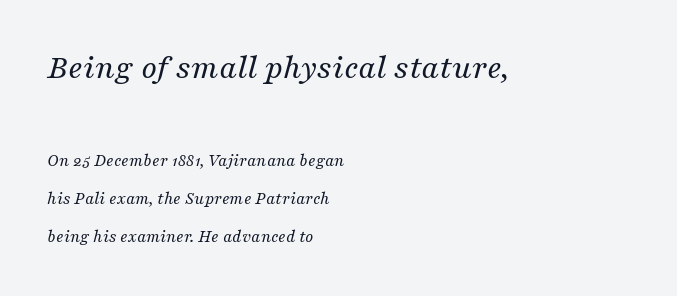
The image shows 35 px regular-weight serif type, italic (leaning right); set left-aligned, loose line spacing (2.13x), normal letter spacing, not underlined; the first (top) block is 1.94x larger; medium stroke contrast and a medium x-height.
